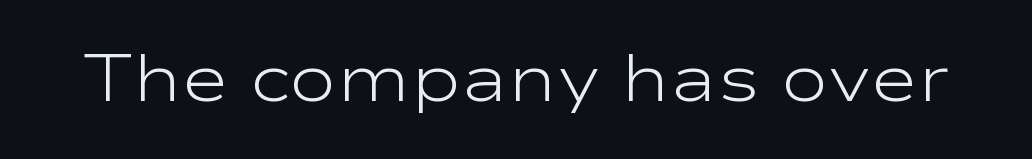
{"serif": "no", "italic": "no", "bold": "no", "weight": "light", "width": "wide", "stroke_contrast": "low", "x_height": "medium", "monospaced": "no", "underline": "no", "letter_spacing": "normal", "letter_spacing_em": 0.0, "glyph_px": 65}
